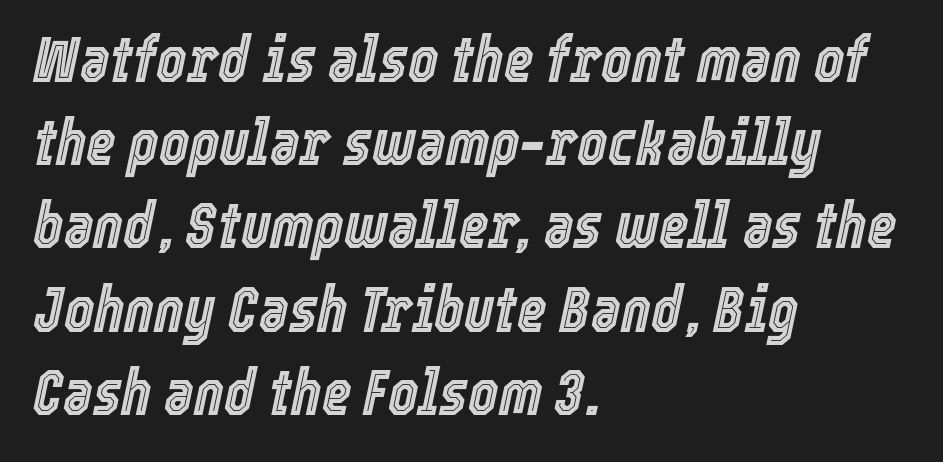
Q: Is the text italic (slanted)? A: Yes, it leans right by about 12 degrees.
Q: Is the text underlined? A: No.
Q: How is the paragraph aligned? A: Left-aligned.
Q: Is the spacing between letters normal or unusually wide? A: Normal.
Q: Is the spacing between lines tight, normal or loose? A: Normal.
Q: Width (condensed, normal, or wide)? A: Condensed.
Q: x-height? A: Medium.
Q: Monospaced? A: No.
